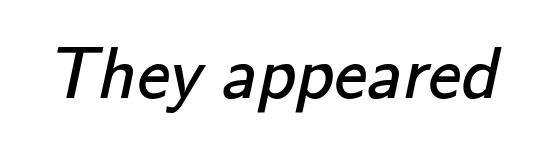
Q: Is the text bold? A: No.
Q: Is the typeface a serif or a sans-serif typeface? A: Sans-serif.
Q: Is the text underlined? A: No.
Q: Is the spacing between letters normal or unusually wide? A: Normal.
Q: Width (condensed, normal, or wide)? A: Normal.
Q: Stroke contrast? A: Low.
Q: x-height? A: Small.
Q: Monospaced? A: No.
